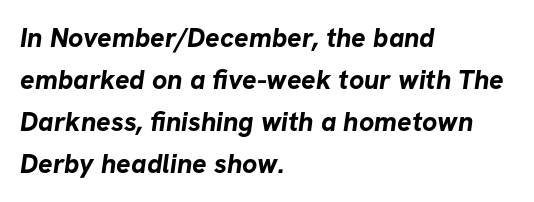
Q: Is the text bold? A: Yes.
Q: Is the text underlined? A: No.
Q: How is the paragraph aligned? A: Left-aligned.
Q: Is the spacing between letters normal or unusually wide? A: Normal.
Q: Is the spacing between lines tight, normal or loose? A: Normal.
